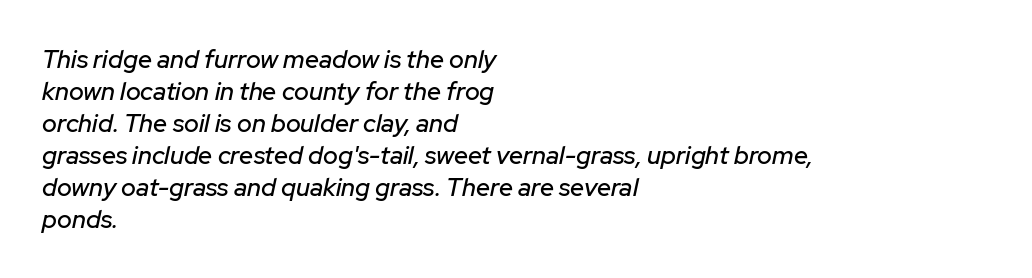
There is no visible air inserted between adjacent glyphs. All the whitespace from short lines collects on the right. Rows of type keep a routine distance in the vertical direction. Check under the words: just untouched page. This sample uses an oblique cut, with every glyph tilted off the vertical.
